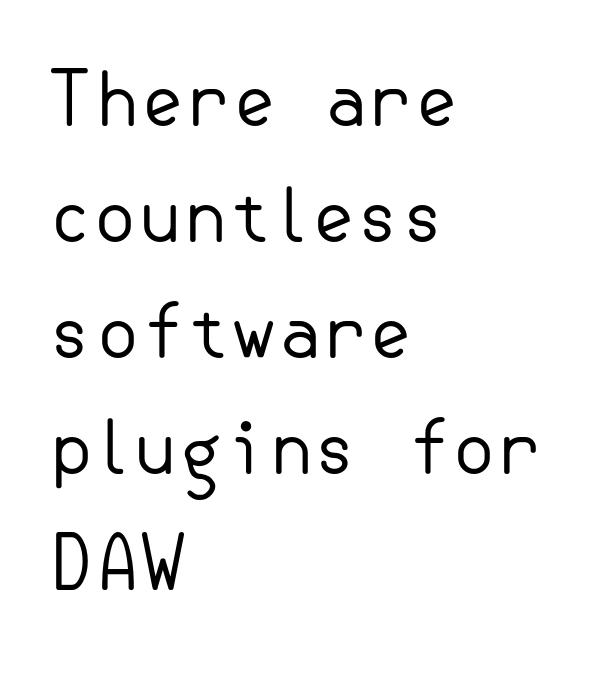
{"serif": "no", "italic": "no", "bold": "no", "weight": "regular", "width": "normal", "stroke_contrast": "low", "x_height": "small", "underline": "no", "align": "left", "line_spacing": "normal", "line_spacing_ratio": 1.59, "letter_spacing": "normal", "letter_spacing_em": 0.0, "glyph_px": 73}
